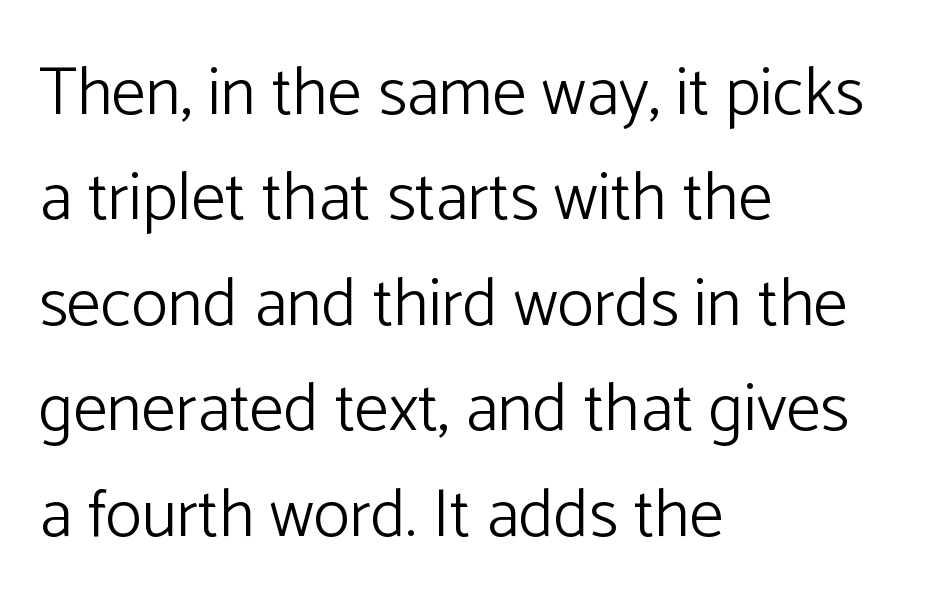
The image shows 68 px light sans-serif type, upright; set left-aligned, normal line spacing (1.55x), normal letter spacing, not underlined; low stroke contrast and a medium x-height.
